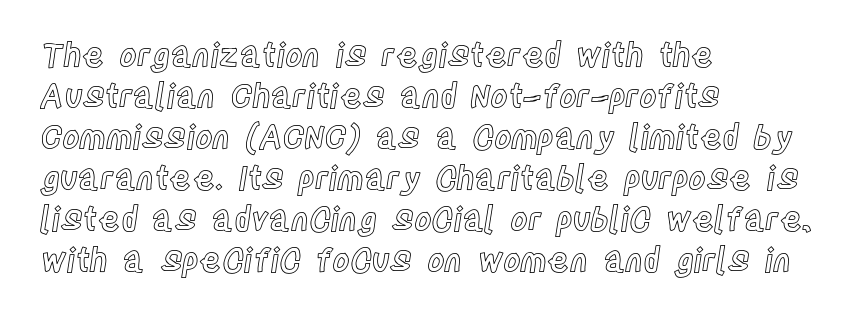
The image shows 33 px condensed type; set left-aligned, line spacing 1.24x, normal letter spacing, not underlined; a large x-height.
